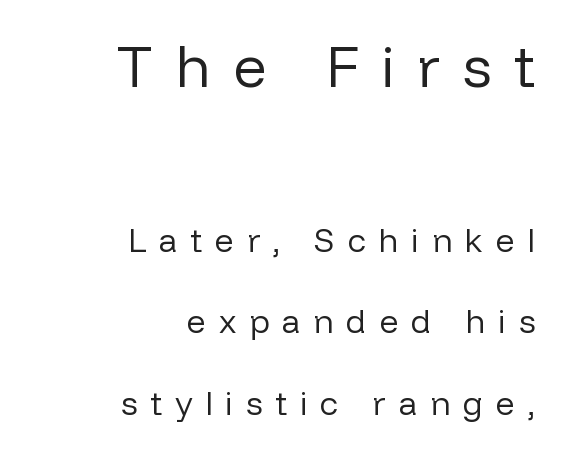
Q: Is the text bold? A: No.
Q: Is the text italic (slanted)? A: No, it is upright.
Q: Is the typeface a serif or a sans-serif typeface? A: Sans-serif.
Q: Is the text underlined? A: No.
Q: How is the paragraph aligned? A: Right-aligned.
Q: Is the spacing between letters normal or unusually wide? A: Unusually wide.
Q: Is the spacing between lines tight, normal or loose? A: Loose.
Q: Which block of text is set in a larger size, the first (top) or the second (bottom)? A: The first (top) one.
Q: Width (condensed, normal, or wide)? A: Normal.
Q: Stroke contrast? A: Low.
Q: x-height? A: Medium.
Q: Monospaced? A: No.
